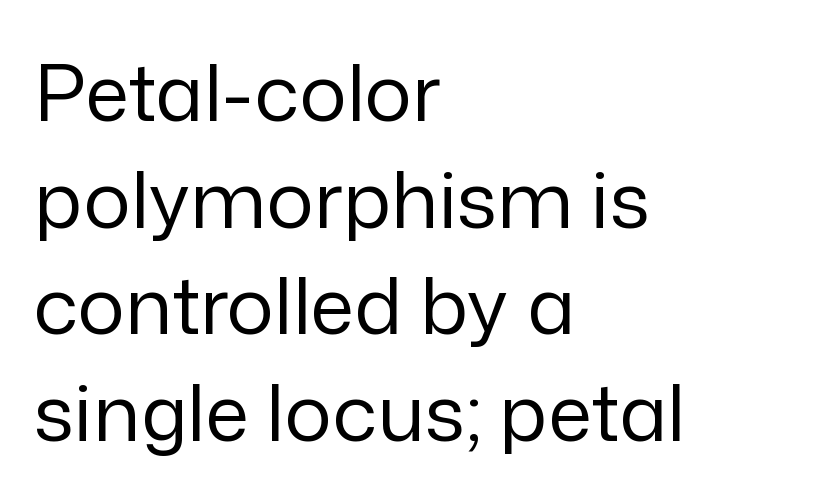
{"serif": "no", "italic": "no", "bold": "no", "weight": "regular", "width": "normal", "stroke_contrast": "low", "x_height": "medium", "monospaced": "no", "underline": "no", "align": "left", "line_spacing": "normal", "line_spacing_ratio": 1.35, "letter_spacing": "normal", "letter_spacing_em": 0.0, "glyph_px": 79}
